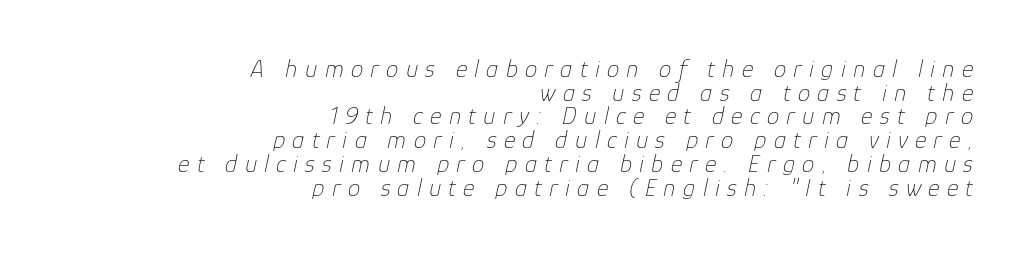
The image shows 25 px text type, italic (leaning right); set right-aligned, tight line spacing (0.95x), unusually wide letter spacing (+0.29 em), not underlined.
